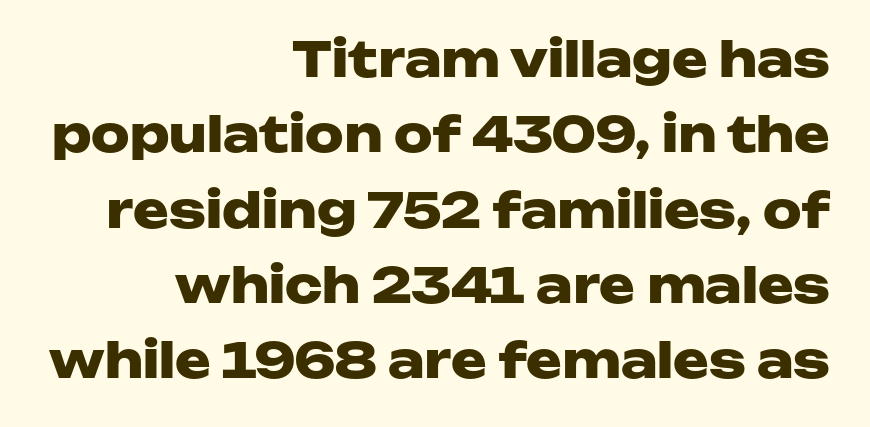
{"serif": "no", "italic": "no", "bold": "yes", "weight": "heavy", "width": "wide", "stroke_contrast": "low", "x_height": "medium", "monospaced": "no", "underline": "no", "align": "right", "line_spacing": "normal", "line_spacing_ratio": 1.57, "letter_spacing": "normal", "letter_spacing_em": 0.0, "glyph_px": 48}
